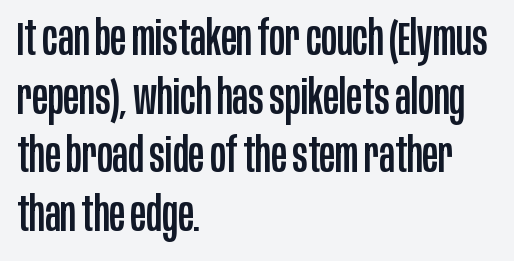
{"serif": "no", "italic": "no", "width": "condensed", "stroke_contrast": "low", "x_height": "large", "monospaced": "no", "underline": "no", "align": "left", "line_spacing": "normal", "line_spacing_ratio": 1.25, "letter_spacing": "normal", "letter_spacing_em": 0.0, "glyph_px": 47}
